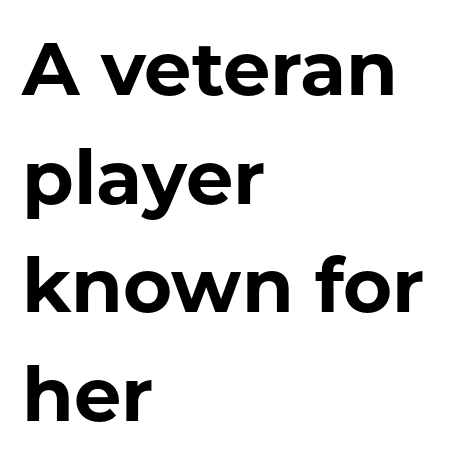
Q: Is the text bold? A: Yes.
Q: Is the text italic (slanted)? A: No, it is upright.
Q: Is the typeface a serif or a sans-serif typeface? A: Sans-serif.
Q: Is the text underlined? A: No.
Q: How is the paragraph aligned? A: Left-aligned.
Q: Is the spacing between letters normal or unusually wide? A: Normal.
Q: Is the spacing between lines tight, normal or loose? A: Normal.
Q: Width (condensed, normal, or wide)? A: Normal.
Q: Stroke contrast? A: Low.
Q: x-height? A: Medium.
Q: Monospaced? A: No.
